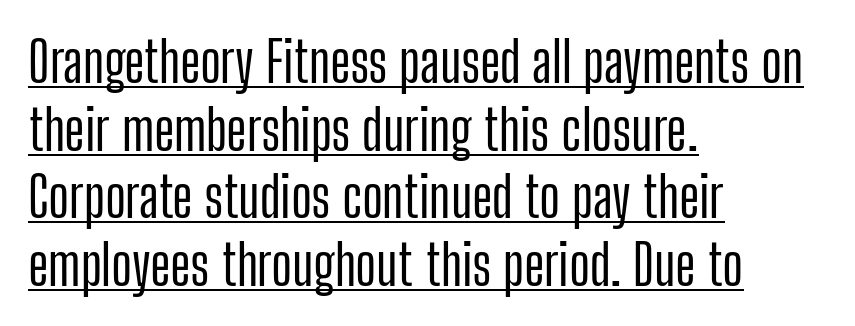
The lettering stays uniformly vertical, giving the passage a roman look. The setting favours the left margin, as ordinary paragraphs usually do. Decoration check: the copy is underlined. Grotesque or geometric, the face here clearly has no serifs. The rendering uses natural spacing where letterforms have individual widths.
